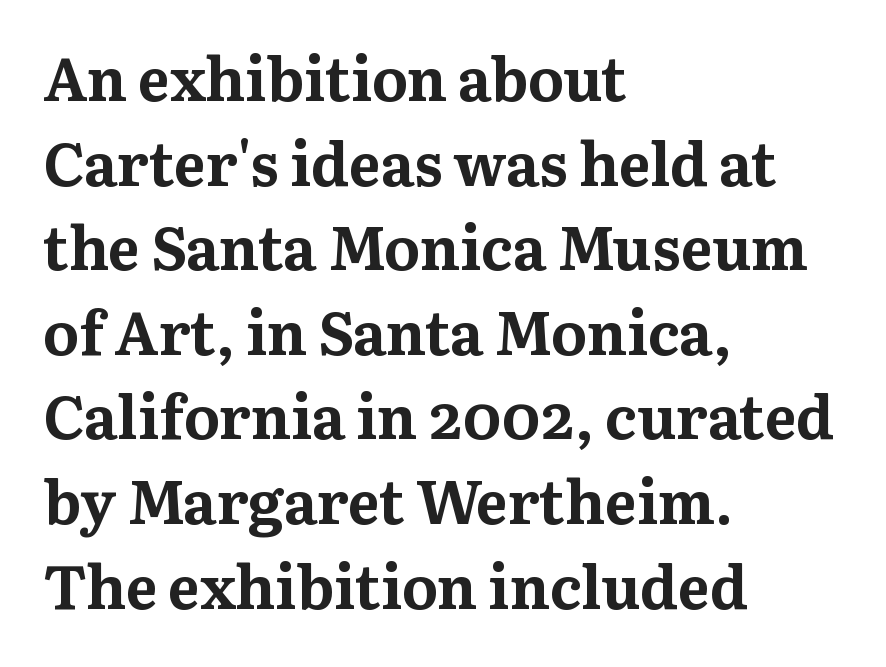
The image shows 60 px bold serif type, upright; set left-aligned, normal line spacing (1.41x), normal letter spacing, not underlined; medium stroke contrast and a medium x-height.
